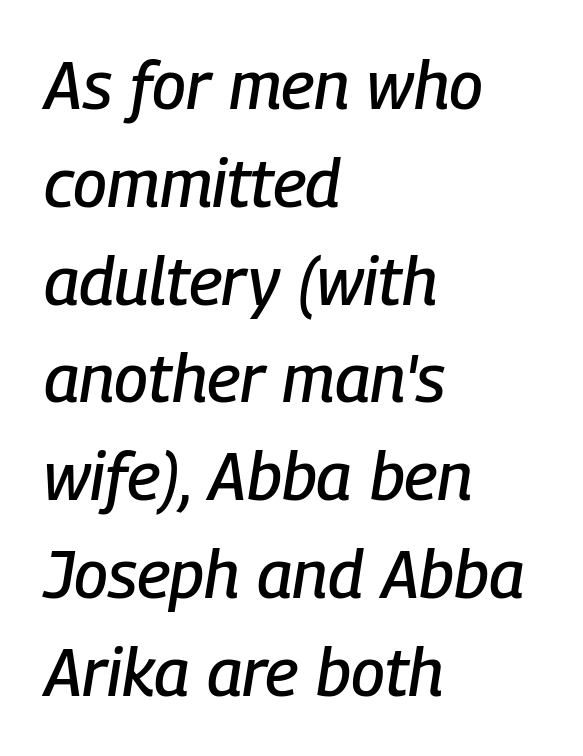
The image shows 67 px condensed type, italic (leaning right); set left-aligned, normal line spacing (1.46x), normal letter spacing, not underlined; low stroke contrast and a medium x-height.
